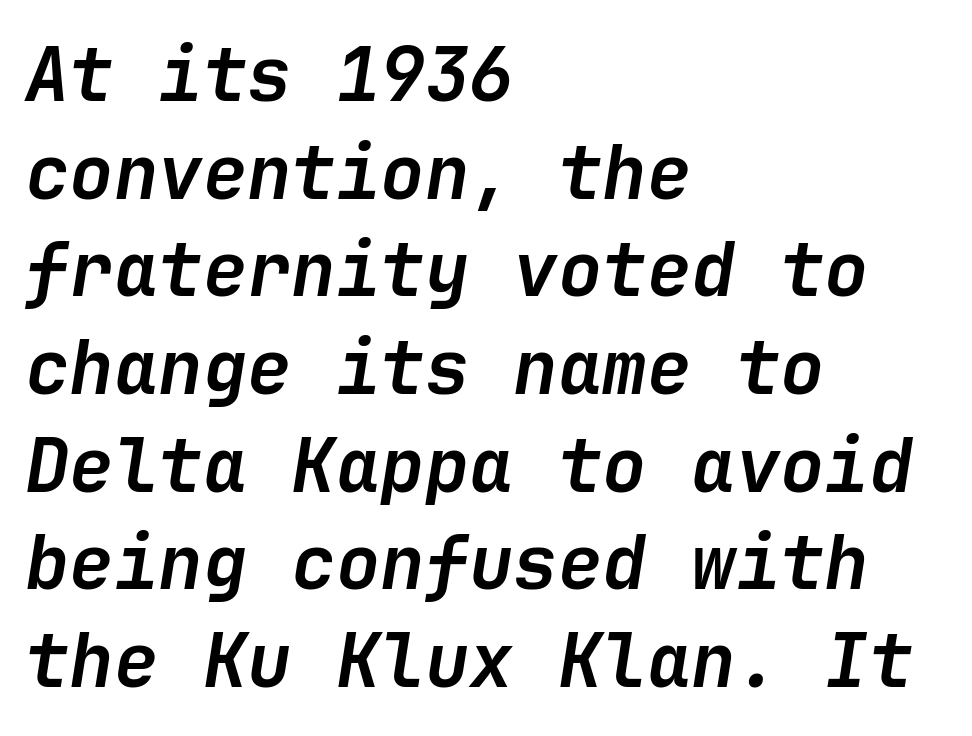
The image shows 74 px semibold type, italic (leaning right); set left-aligned, normal line spacing (1.32x), normal letter spacing, not underlined; low stroke contrast and a medium x-height.
